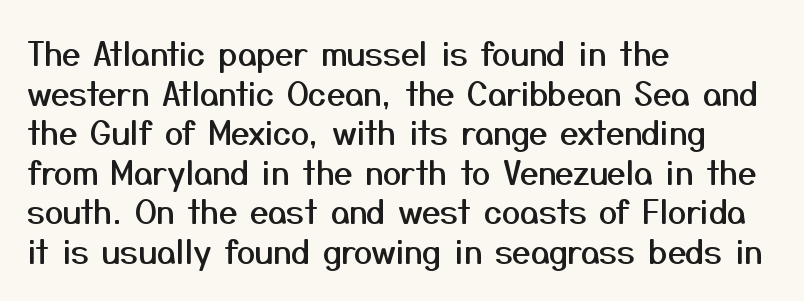
Q: Is the text italic (slanted)? A: No, it is upright.
Q: Is the typeface a serif or a sans-serif typeface? A: Sans-serif.
Q: Is the text underlined? A: No.
Q: How is the paragraph aligned? A: Left-aligned.
Q: Is the spacing between letters normal or unusually wide? A: Normal.
Q: Width (condensed, normal, or wide)? A: Normal.
Q: Stroke contrast? A: Medium.
Q: x-height? A: Medium.
Q: Monospaced? A: No.
